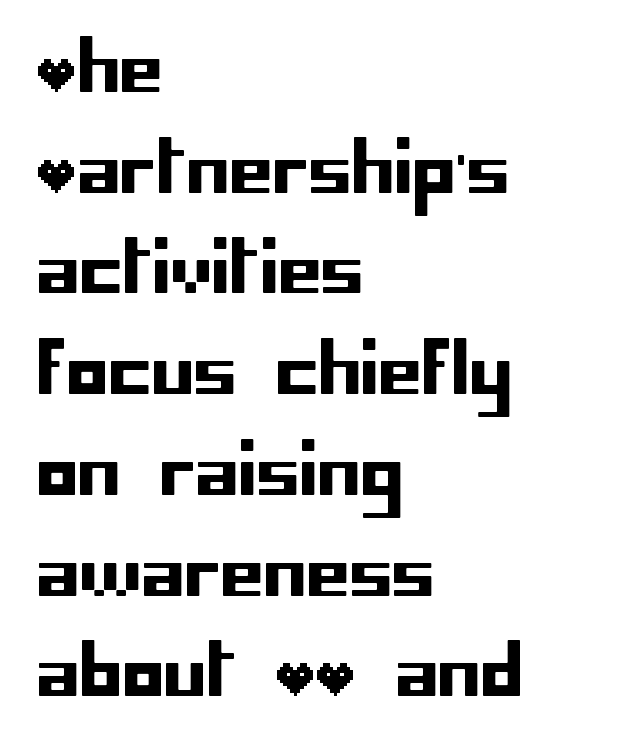
{"serif": "no", "italic": "no", "width": "normal", "stroke_contrast": "low", "x_height": "large", "underline": "no", "align": "left", "line_spacing": "normal", "line_spacing_ratio": 1.46, "letter_spacing": "normal", "letter_spacing_em": 0.0, "glyph_px": 69}
